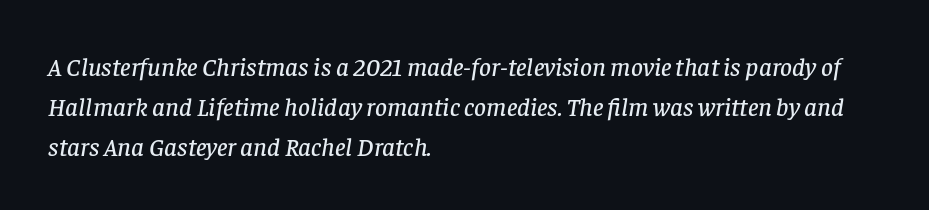
{"italic": "yes", "lean": "right", "slant_degrees": 8, "underline": "no", "align": "left", "line_spacing": "normal", "line_spacing_ratio": 1.53, "letter_spacing": "normal", "letter_spacing_em": 0.0, "glyph_px": 26}
